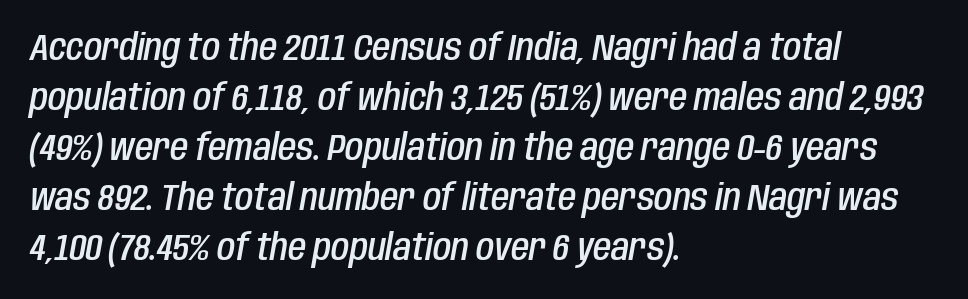
These lines are set flush left with a ragged right edge. The letters sit at their default tracking, neither squeezed nor spread. Heft: intermediate — a semibold. Vertical spacing — default. The glyphs look as if they've been sheared to an angle. Here the designer chose a conventional face with non-uniform glyph widths.
